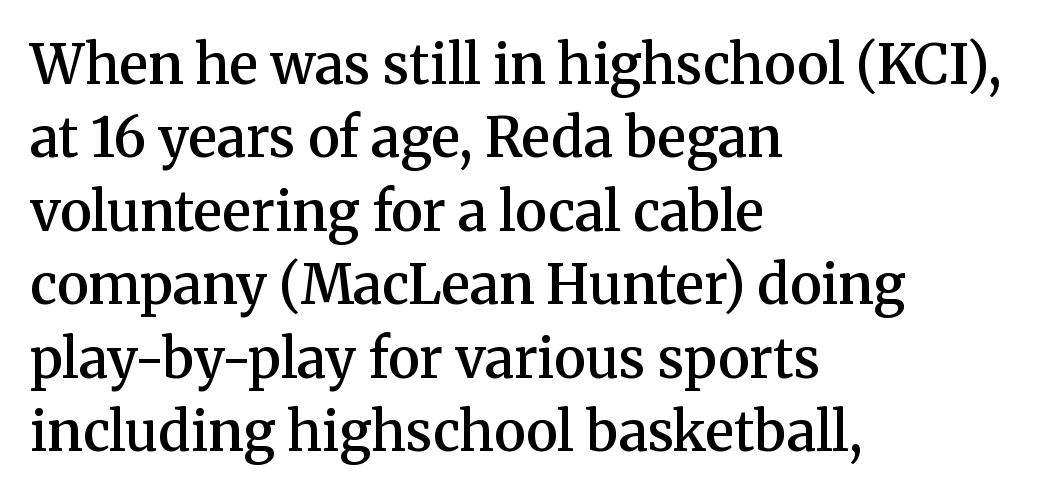
The image shows 54 px semibold serif type, upright; set left-aligned, normal line spacing (1.36x), normal letter spacing, not underlined; medium stroke contrast and a medium x-height.
